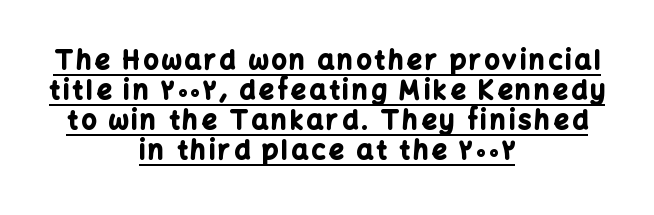
Caption: multi-line text, centered on the measure. The letters stand straight up with perfectly vertical stems. The face used here appears with an underline applied. Set as a true bold cut, around the 700 mark.
